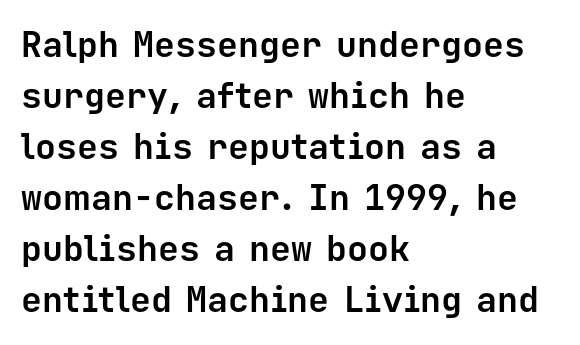
Honestly, the letter spacing is just normal — you wouldn't notice it. Plenty of ink on the page — the face is bold. Just letters on the line, the space beneath them empty. The characters display no serif detailing; their extremities are plain. Each letter, wide or thin by design, is forced into the same width here. The lettering holds an erect, upright posture throughout.
